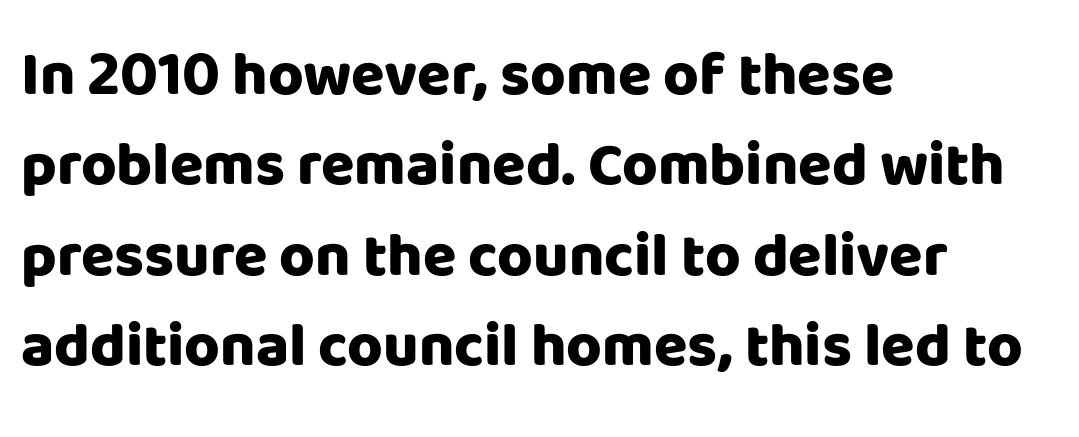
The typesetting leans heavy: a genuine bold. Tracking value appears to be zero — textbook default spacing. Serifs: no, the terminals of the letterforms are clean. Proportional: the letters do not fall into vertical columns.
